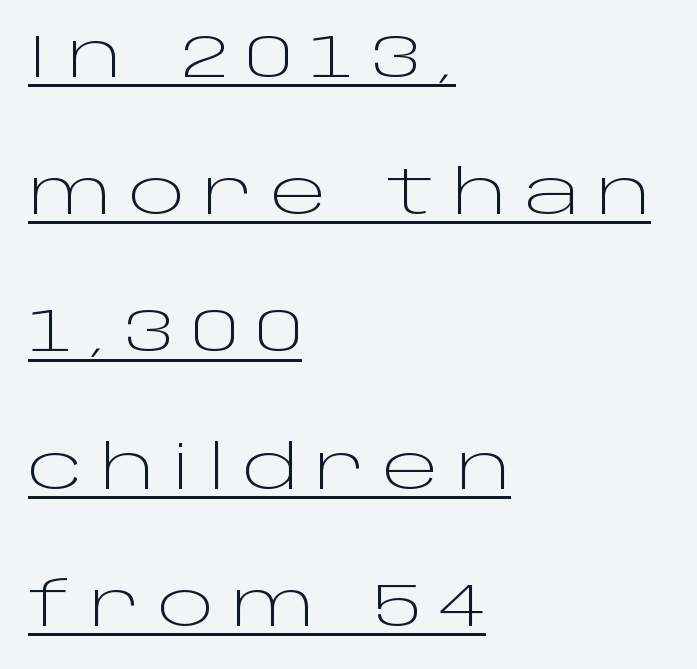
The image shows 61 px light, wide sans-serif type, upright; set left-aligned, loose line spacing (2.25x), unusually wide letter spacing (+0.27 em), underlined; low stroke contrast and a large x-height.
